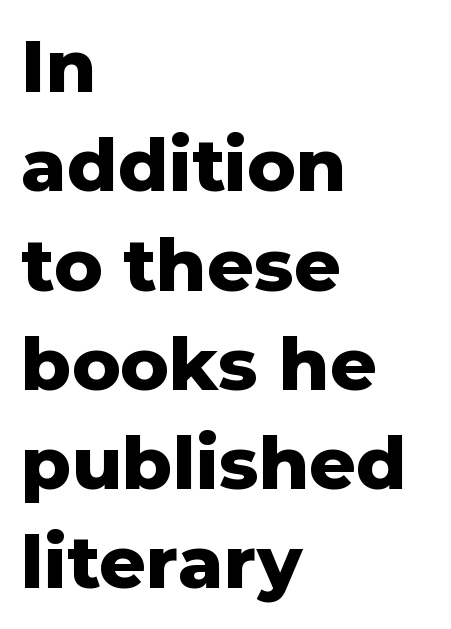
{"serif": "no", "italic": "no", "bold": "yes", "weight": "heavy", "width": "normal", "stroke_contrast": "low", "x_height": "medium", "monospaced": "no", "underline": "no", "align": "left", "line_spacing": "normal", "line_spacing_ratio": 1.36, "letter_spacing": "normal", "letter_spacing_em": 0.0, "glyph_px": 73}
